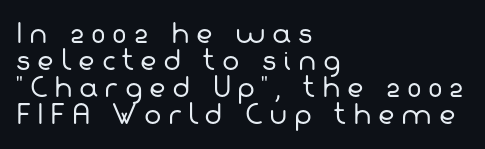
Q: Is the text bold? A: No.
Q: Is the text underlined? A: No.
Q: How is the paragraph aligned? A: Left-aligned.
Q: Is the spacing between letters normal or unusually wide? A: Unusually wide.
Q: Is the spacing between lines tight, normal or loose? A: Tight.
